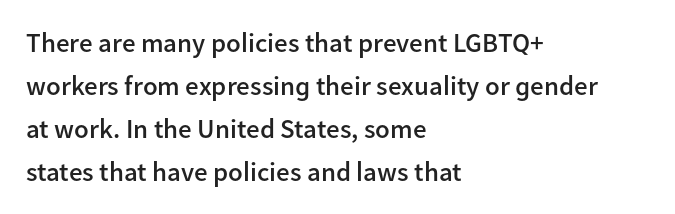
The image shows 27 px text type, upright; set left-aligned, normal line spacing (1.59x), normal letter spacing, not underlined.
